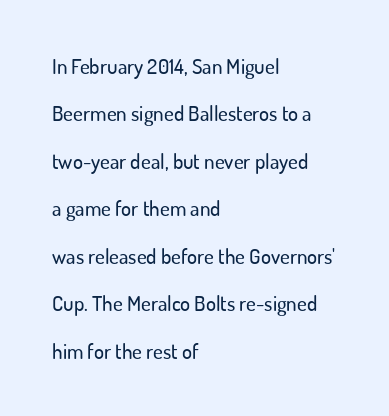
{"italic": "no", "underline": "no", "align": "left", "line_spacing": "loose", "line_spacing_ratio": 2.26, "letter_spacing": "normal", "letter_spacing_em": 0.0, "glyph_px": 21}
